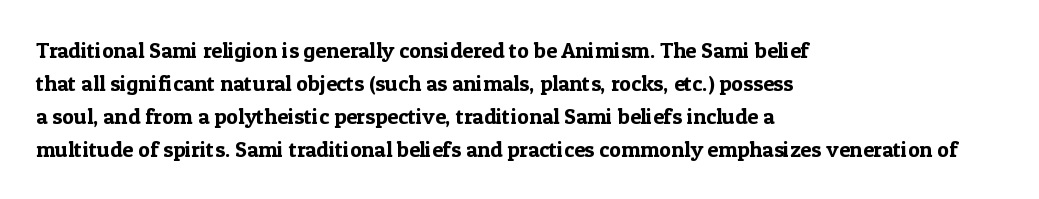
The image shows 22 px text type, upright; set left-aligned, normal line spacing (1.5x), normal letter spacing, not underlined.
